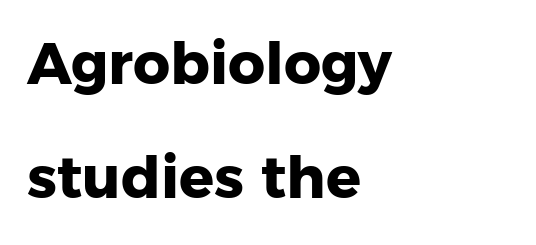
Q: Is the text bold? A: Yes.
Q: Is the text italic (slanted)? A: No, it is upright.
Q: Is the typeface a serif or a sans-serif typeface? A: Sans-serif.
Q: Is the text underlined? A: No.
Q: How is the paragraph aligned? A: Left-aligned.
Q: Is the spacing between letters normal or unusually wide? A: Normal.
Q: Is the spacing between lines tight, normal or loose? A: Loose.
Q: Width (condensed, normal, or wide)? A: Normal.
Q: Stroke contrast? A: Low.
Q: x-height? A: Medium.
Q: Monospaced? A: No.
